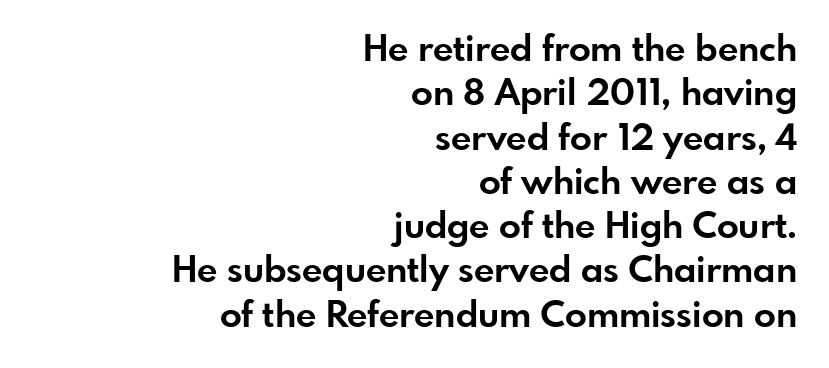
The image shows 36 px bold sans-serif type, upright; set right-aligned, line spacing 1.23x, normal letter spacing, not underlined; low stroke contrast and a small x-height.
